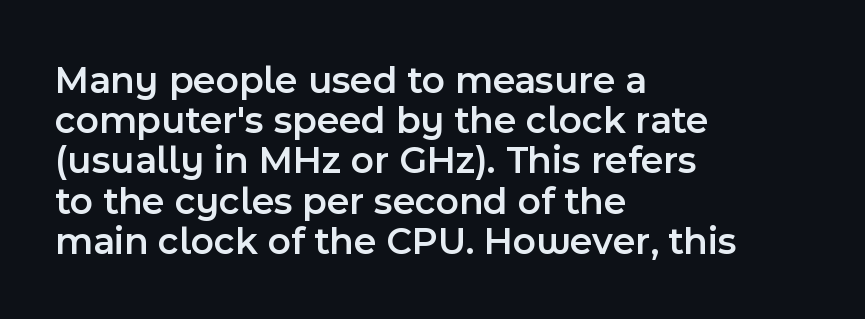
The string is rendered with underlining switched off. As a designer I'd log this as weight 600, semibold. How would I describe the line gaps? Narrow and economical. Note: no serifs on the glyphs.
